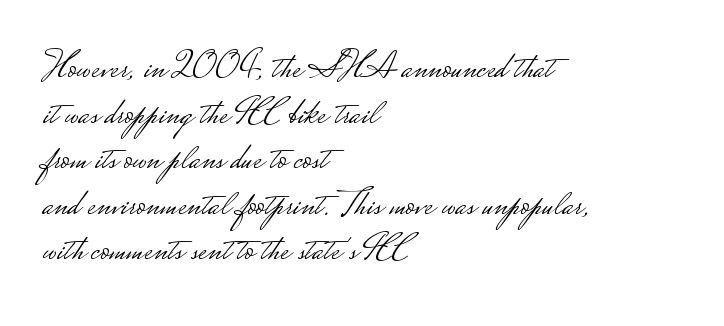
Q: Is the text bold? A: No.
Q: Is the text italic (slanted)? A: Yes.
Q: Is the typeface a serif or a sans-serif typeface? A: Sans-serif.
Q: Is the text underlined? A: No.
Q: How is the paragraph aligned? A: Left-aligned.
Q: Is the spacing between letters normal or unusually wide? A: Normal.
Q: Width (condensed, normal, or wide)? A: Wide.
Q: Stroke contrast? A: Low.
Q: Monospaced? A: No.
